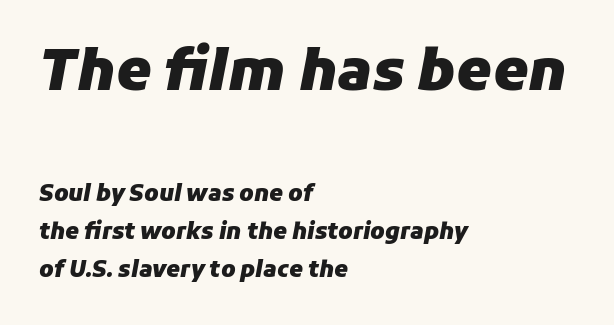
When letters slant like this, we call the style italic. These lines are rendered in a variable-pitch font. Tracking value appears to be zero — textbook default spacing. In this sample the first text group is rendered at the bigger scale.
